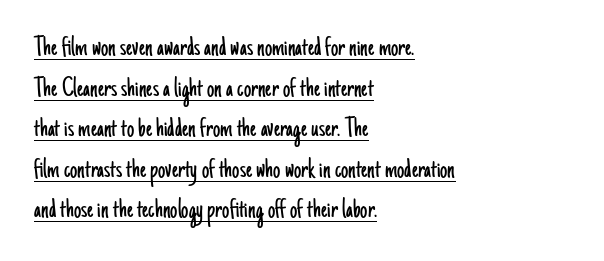
{"serif": "no", "italic": "no", "bold": "no", "weight": "light", "width": "condensed", "stroke_contrast": "low", "x_height": "small", "monospaced": "no", "underline": "yes", "align": "left", "line_spacing": "normal", "line_spacing_ratio": 1.4, "letter_spacing": "normal", "letter_spacing_em": 0.0, "glyph_px": 29}
